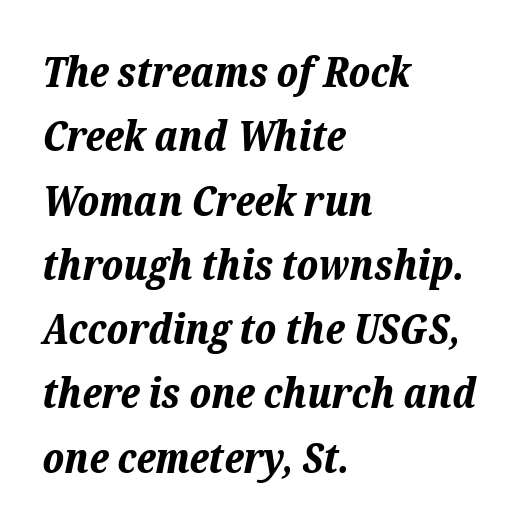
The image shows 42 px bold type, italic (leaning right); set left-aligned, normal line spacing (1.53x), normal letter spacing, not underlined; low stroke contrast and a medium x-height.
